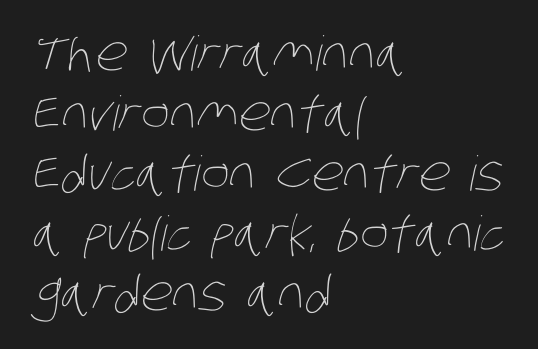
Is this a fixed-width face? No — the glyphs have proportional, varying widths. No extra tracking has been applied to these lines. Typeset ragged right — the left edge is the straight one. On a weight scale, this lands at 450 or below. Regular leading. Unmarked baselines from the first word to the last.
